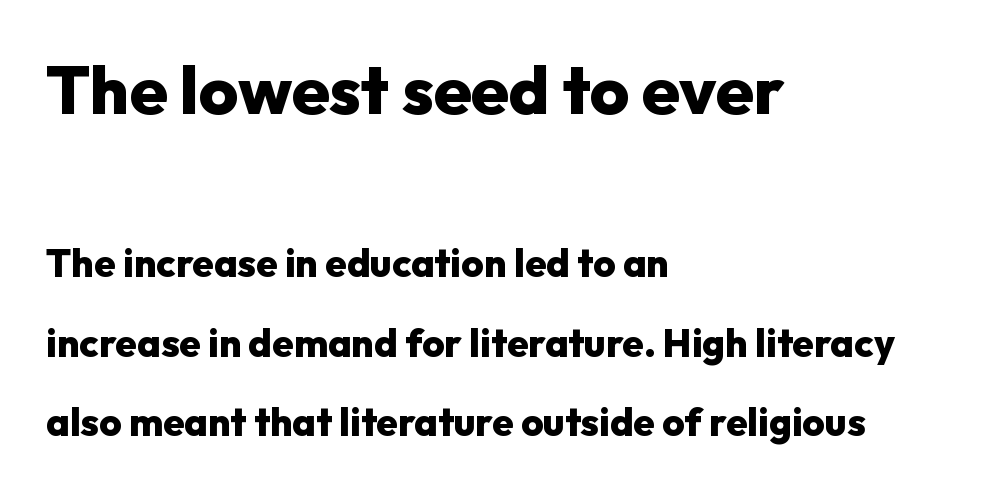
The image shows 68 px heavy sans-serif type, upright; set left-aligned, loose line spacing (2.03x), normal letter spacing, not underlined; the first (top) block is 1.74x larger; low stroke contrast and a medium x-height.
